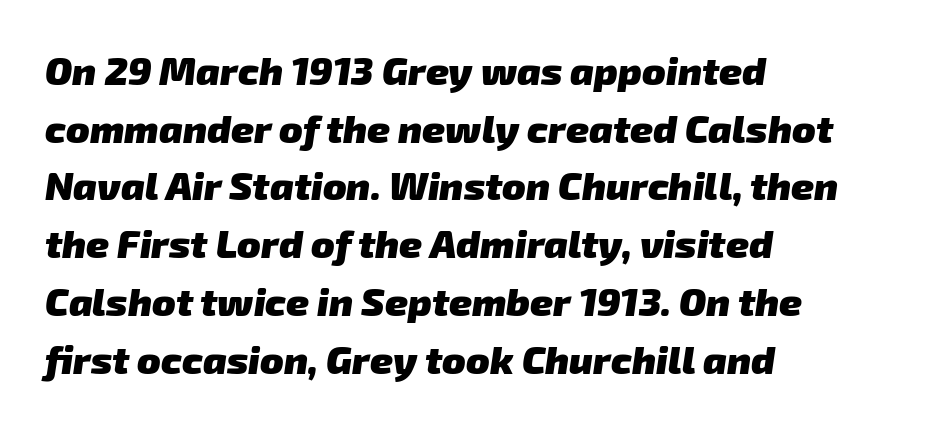
The image shows 39 px heavy sans-serif type; set left-aligned, normal line spacing (1.48x), normal letter spacing, not underlined; low stroke contrast and a medium x-height.
